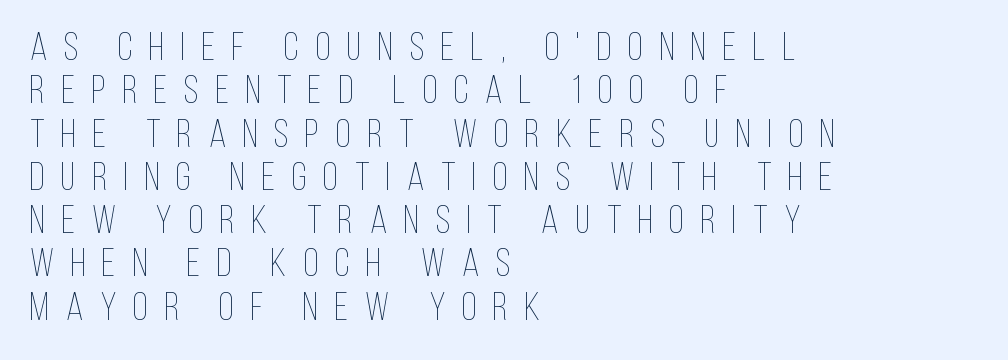
The image shows 39 px thin, condensed type, upright; set left-aligned, tight line spacing (1.11x), unusually wide letter spacing (+0.43 em), not underlined; low stroke contrast and a large x-height.
